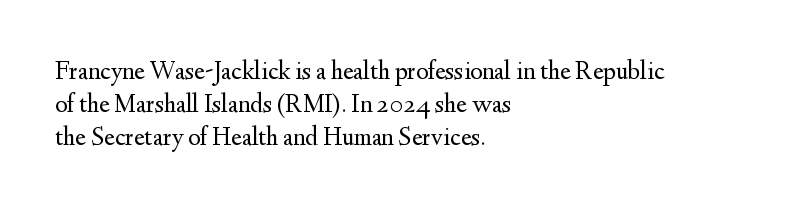
Q: Is the text bold? A: No.
Q: Is the text italic (slanted)? A: No, it is upright.
Q: Is the text underlined? A: No.
Q: How is the paragraph aligned? A: Left-aligned.
Q: Is the spacing between letters normal or unusually wide? A: Normal.
Q: Is the spacing between lines tight, normal or loose? A: Normal.
